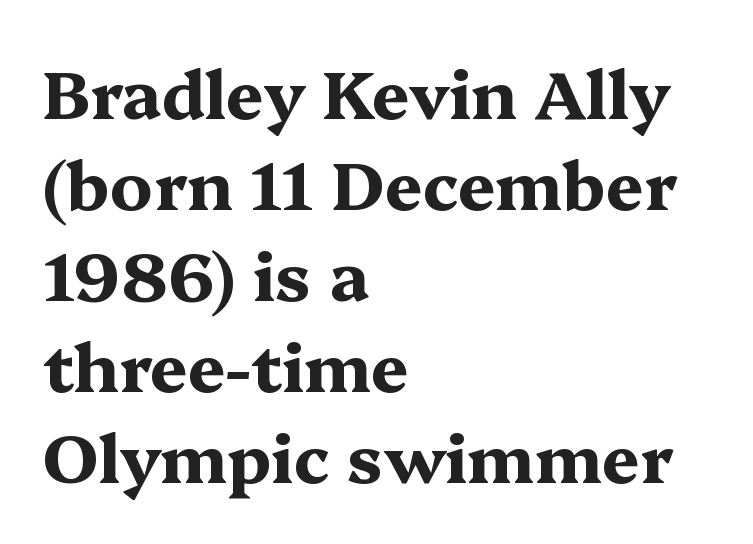
Q: Is the text bold? A: Yes.
Q: Is the text italic (slanted)? A: No, it is upright.
Q: Is the typeface a serif or a sans-serif typeface? A: Serif.
Q: Is the text underlined? A: No.
Q: How is the paragraph aligned? A: Left-aligned.
Q: Is the spacing between letters normal or unusually wide? A: Normal.
Q: Is the spacing between lines tight, normal or loose? A: Normal.
Q: Width (condensed, normal, or wide)? A: Wide.
Q: Stroke contrast? A: Medium.
Q: x-height? A: Medium.
Q: Monospaced? A: No.
